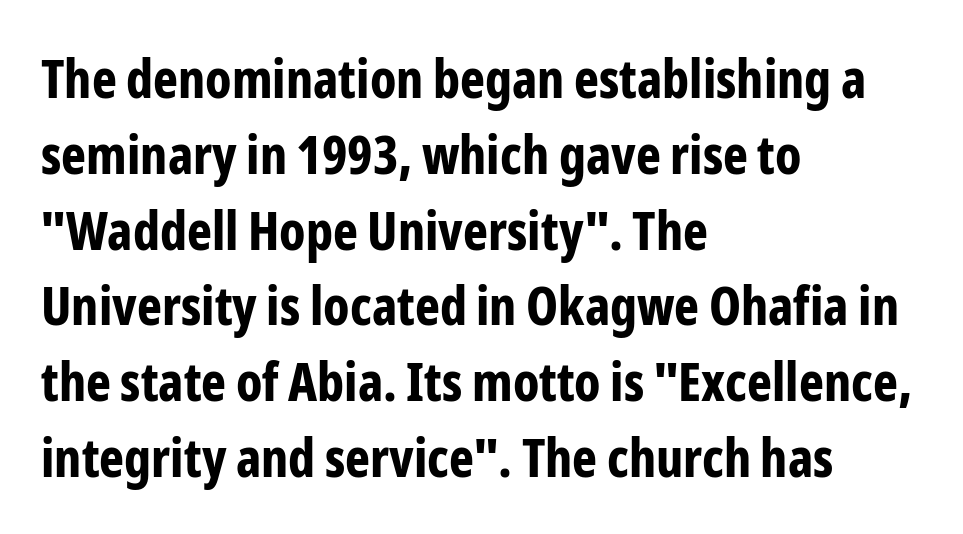
{"serif": "no", "italic": "no", "bold": "yes", "weight": "bold", "width": "condensed", "stroke_contrast": "low", "x_height": "medium", "monospaced": "no", "underline": "no", "align": "left", "line_spacing": "normal", "line_spacing_ratio": 1.43, "letter_spacing": "normal", "letter_spacing_em": 0.0, "glyph_px": 53}
